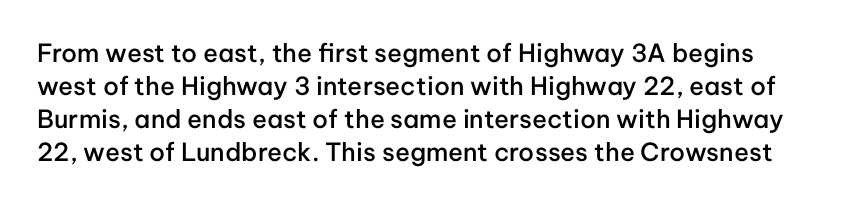
Q: Is the text bold? A: Semi-bold.
Q: Is the text italic (slanted)? A: No, it is upright.
Q: Is the text underlined? A: No.
Q: Is the spacing between letters normal or unusually wide? A: Normal.
Q: Is the spacing between lines tight, normal or loose? A: Normal.
